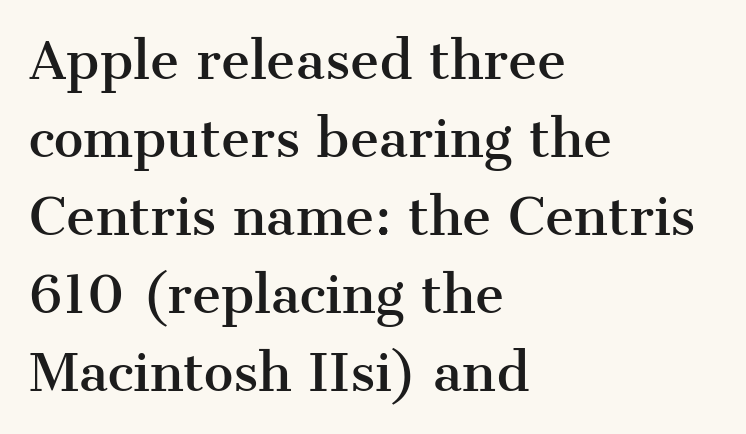
{"serif": "yes", "italic": "no", "width": "normal", "stroke_contrast": "medium", "x_height": "medium", "monospaced": "no", "underline": "no", "align": "left", "line_spacing": "normal", "line_spacing_ratio": 1.56, "letter_spacing": "normal", "letter_spacing_em": 0.0, "glyph_px": 50}
